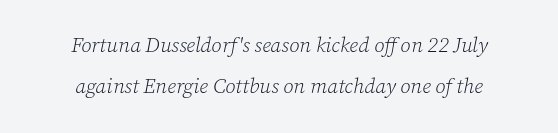
{"italic": "yes", "lean": "right", "slant_degrees": 12, "bold": "no", "underline": "no", "align": "center", "line_spacing": "loose", "line_spacing_ratio": 1.95, "letter_spacing": "normal", "letter_spacing_em": 0.0, "glyph_px": 21}
